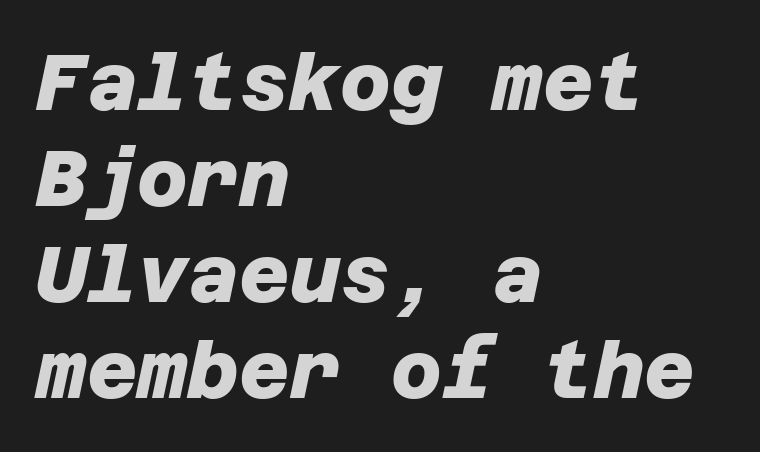
{"serif": "no", "bold": "yes", "weight": "heavy", "width": "normal", "stroke_contrast": "low", "x_height": "large", "underline": "no", "align": "left", "line_spacing_ratio": 1.23, "letter_spacing": "normal", "letter_spacing_em": 0.0, "glyph_px": 78}
